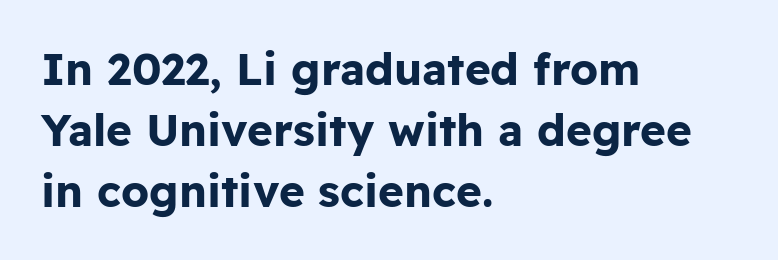
{"serif": "no", "italic": "no", "bold": "yes", "weight": "bold", "width": "normal", "stroke_contrast": "low", "x_height": "medium", "monospaced": "no", "underline": "no", "align": "left", "line_spacing": "normal", "line_spacing_ratio": 1.39, "letter_spacing": "normal", "letter_spacing_em": 0.0, "glyph_px": 44}
